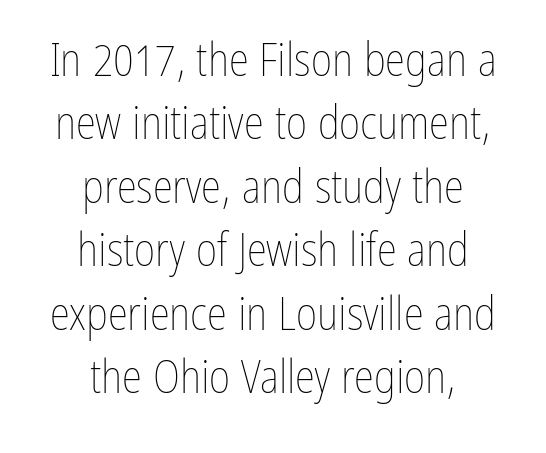
{"italic": "no", "bold": "no", "weight": "thin", "width": "condensed", "stroke_contrast": "low", "x_height": "medium", "monospaced": "no", "underline": "no", "align": "center", "line_spacing": "normal", "line_spacing_ratio": 1.38, "letter_spacing": "normal", "letter_spacing_em": 0.0, "glyph_px": 46}
